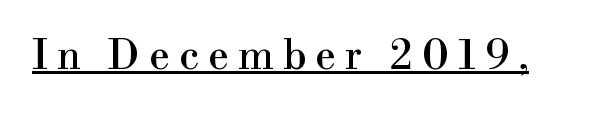
The image shows 40 px serif type, upright; set unusually wide letter spacing (+0.24 em), underlined; a small x-height.
